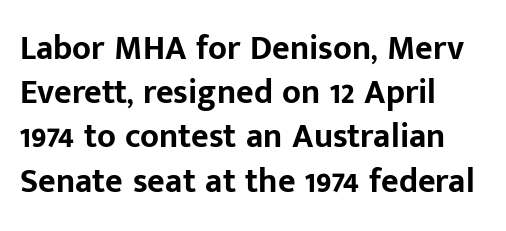
{"serif": "no", "italic": "no", "bold": "yes", "weight": "bold", "width": "normal", "stroke_contrast": "low", "x_height": "medium", "monospaced": "no", "underline": "no", "align": "left", "line_spacing": "normal", "line_spacing_ratio": 1.3, "letter_spacing": "normal", "letter_spacing_em": 0.0, "glyph_px": 34}
